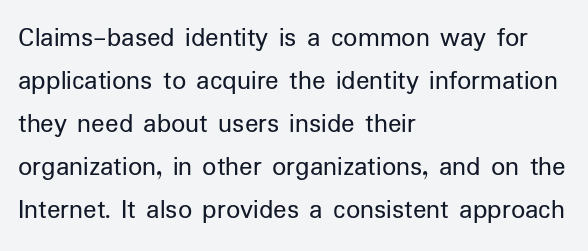
The image shows 28 px regular-weight sans-serif type, upright; set left-aligned, normal line spacing (1.54x), normal letter spacing, not underlined; low stroke contrast and a medium x-height.
